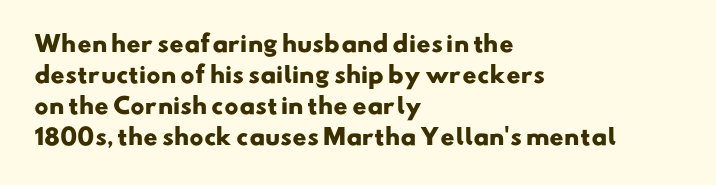
{"bold": "yes", "underline": "no", "align": "left", "line_spacing": "normal", "line_spacing_ratio": 1.41, "letter_spacing": "normal", "letter_spacing_em": 0.0, "glyph_px": 22}
